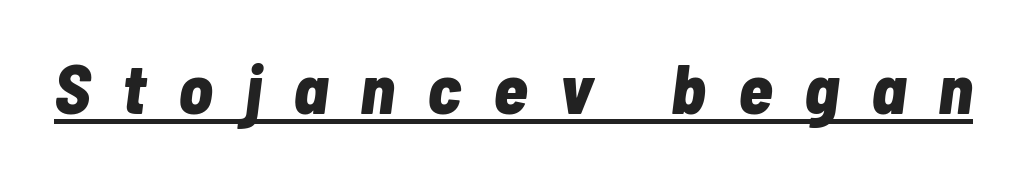
Look at the tracking — it's clearly loosened, letters drifting apart. You can tell it's italic because the verticals aren't actually vertical. How heavy is the stroke? Heavy — this is a bold. These lines are rendered in a variable-pitch font.
